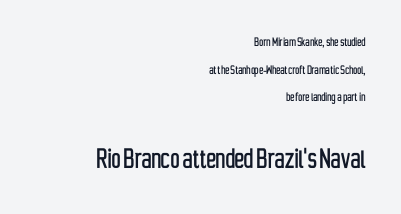
{"serif": "no", "italic": "no", "width": "condensed", "stroke_contrast": "low", "x_height": "medium", "monospaced": "no", "underline": "no", "align": "right", "line_spacing": "loose", "line_spacing_ratio": 1.98, "letter_spacing": "normal", "letter_spacing_em": 0.0, "larger_block": "second", "size_ratio": 2.29, "glyph_px": 32}
